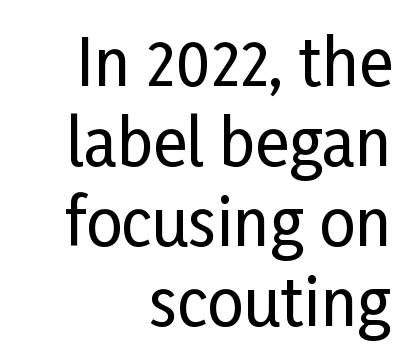
The image shows 64 px condensed sans-serif type, upright; set right-aligned, normal line spacing (1.25x), normal letter spacing, not underlined; low stroke contrast and a medium x-height.
